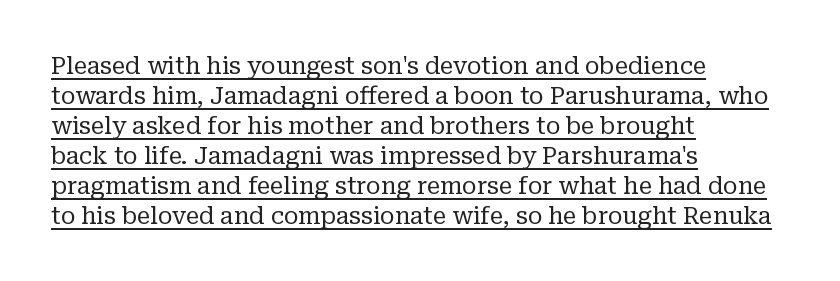
The image shows 24 px text type, upright; set left-aligned, normal line spacing (1.25x), normal letter spacing, underlined.
